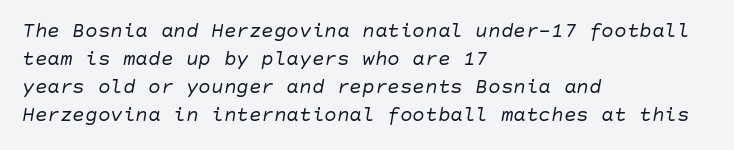
{"italic": "yes", "lean": "right", "slant_degrees": 10, "bold": "no", "underline": "no", "align": "left", "line_spacing": "normal", "line_spacing_ratio": 1.33, "letter_spacing": "normal", "letter_spacing_em": 0.0, "glyph_px": 21}
